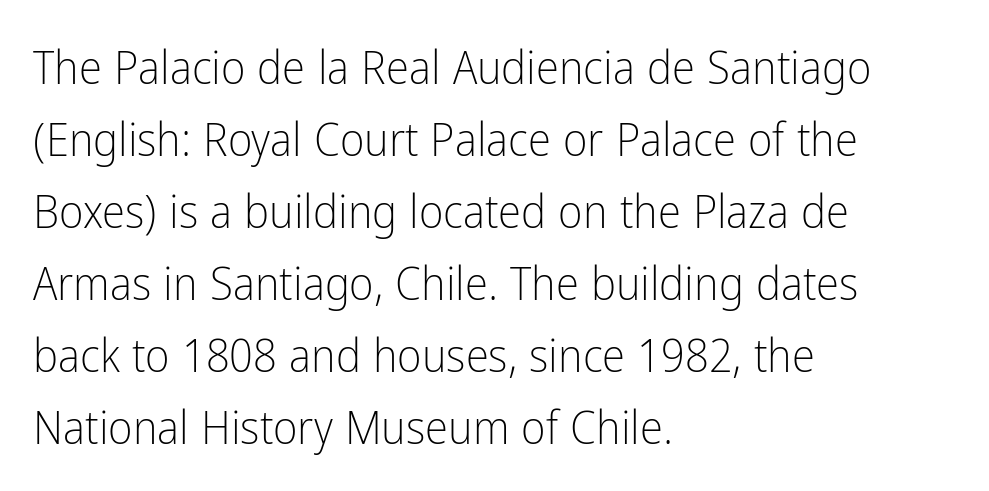
Q: Is the text bold? A: No.
Q: Is the text italic (slanted)? A: No, it is upright.
Q: Is the typeface a serif or a sans-serif typeface? A: Sans-serif.
Q: Is the text underlined? A: No.
Q: How is the paragraph aligned? A: Left-aligned.
Q: Is the spacing between letters normal or unusually wide? A: Normal.
Q: Is the spacing between lines tight, normal or loose? A: Normal.
Q: Width (condensed, normal, or wide)? A: Condensed.
Q: Stroke contrast? A: Low.
Q: x-height? A: Medium.
Q: Monospaced? A: No.
